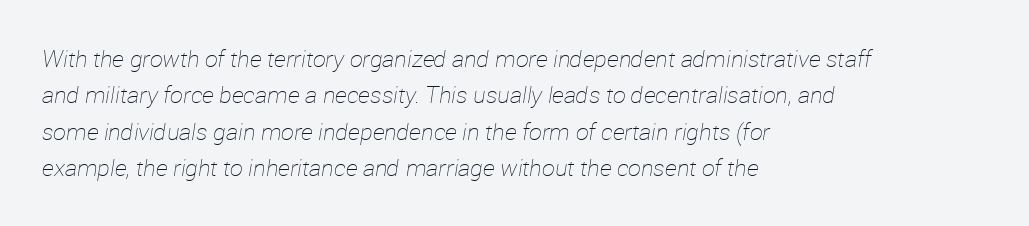
{"italic": "yes", "lean": "right", "slant_degrees": 12, "bold": "no", "underline": "no", "align": "left", "line_spacing": "normal", "line_spacing_ratio": 1.58, "letter_spacing": "normal", "letter_spacing_em": 0.0, "glyph_px": 23}
